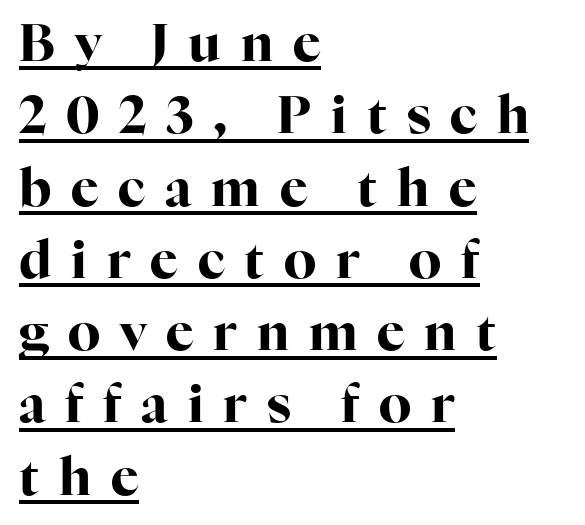
The image shows 52 px bold serif type, upright; set left-aligned, normal line spacing (1.39x), unusually wide letter spacing (+0.38 em), underlined; high stroke contrast and a medium x-height.
